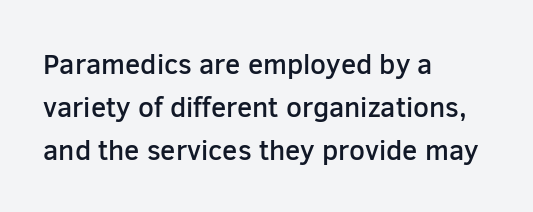
{"serif": "no", "italic": "no", "bold": "semi", "weight": "semibold", "width": "normal", "stroke_contrast": "low", "x_height": "medium", "monospaced": "no", "underline": "no", "align": "left", "line_spacing": "normal", "line_spacing_ratio": 1.54, "letter_spacing": "normal", "letter_spacing_em": 0.0, "glyph_px": 28}
